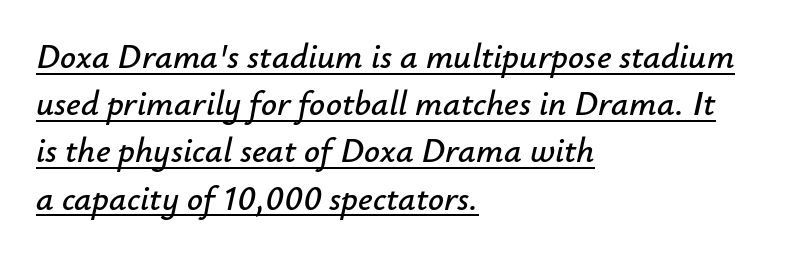
The image shows 35 px text type, italic (leaning right); set left-aligned, normal line spacing (1.35x), normal letter spacing, underlined; low stroke contrast and a small x-height.
